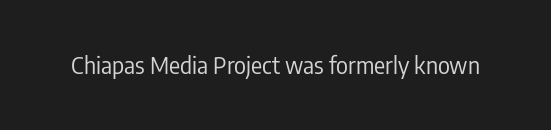
The image shows 23 px text type, upright; set normal letter spacing, not underlined.
